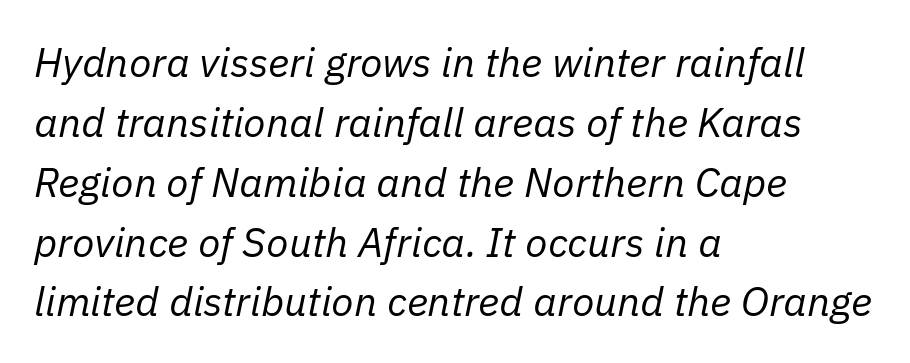
{"italic": "yes", "lean": "right", "slant_degrees": 11, "bold": "no", "weight": "regular", "width": "normal", "stroke_contrast": "low", "x_height": "medium", "monospaced": "no", "underline": "no", "align": "left", "line_spacing": "normal", "line_spacing_ratio": 1.46, "letter_spacing": "normal", "letter_spacing_em": 0.0, "glyph_px": 41}
